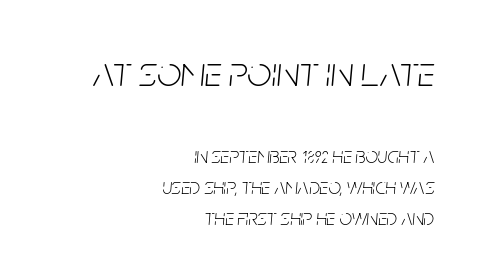
{"italic": "yes", "lean": "right", "slant_degrees": 5, "bold": "no", "weight": "light", "width": "condensed", "stroke_contrast": "low", "x_height": "large", "monospaced": "no", "underline": "no", "align": "right", "line_spacing": "normal", "line_spacing_ratio": 1.41, "letter_spacing": "normal", "letter_spacing_em": 0.0, "larger_block": "first", "size_ratio": 1.95, "glyph_px": 43}
